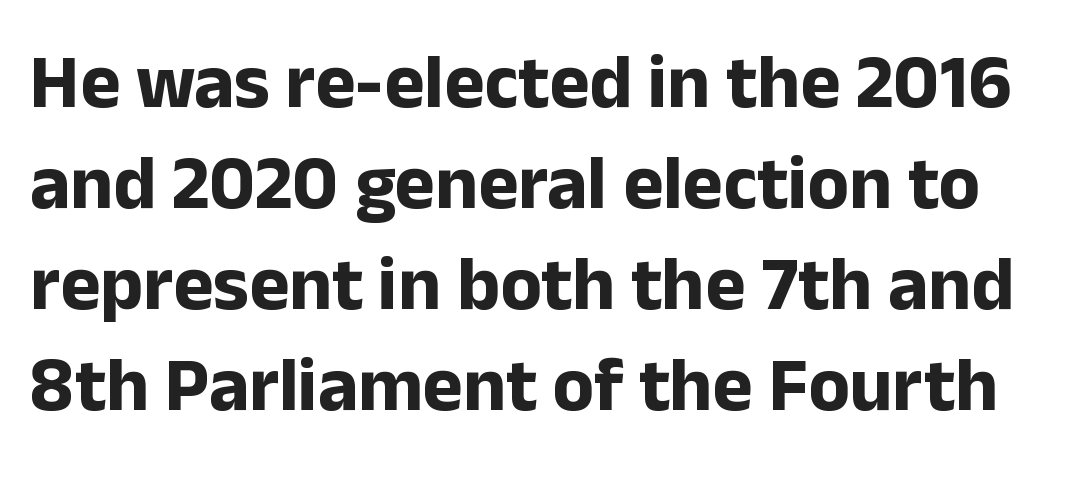
The letters stand upright; this is a roman face. Set as a true bold cut, around the 700 mark. The leading is moderate, giving the passage an even texture. Plain, unruled lines of type. Each letter's strokes conclude bluntly, with no projecting serifs. Does extra space separate the letters? No, they use regular spacing.
